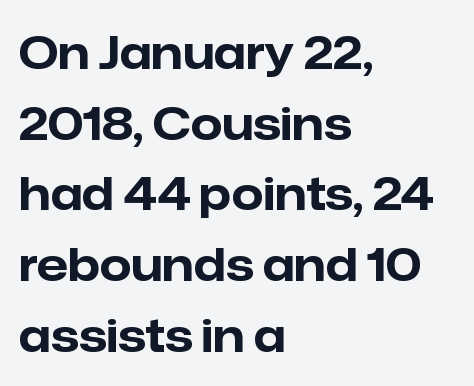
{"serif": "no", "italic": "no", "bold": "yes", "weight": "bold", "width": "normal", "stroke_contrast": "low", "x_height": "medium", "monospaced": "no", "underline": "no", "align": "left", "line_spacing": "normal", "line_spacing_ratio": 1.57, "letter_spacing": "normal", "letter_spacing_em": 0.0, "glyph_px": 45}
